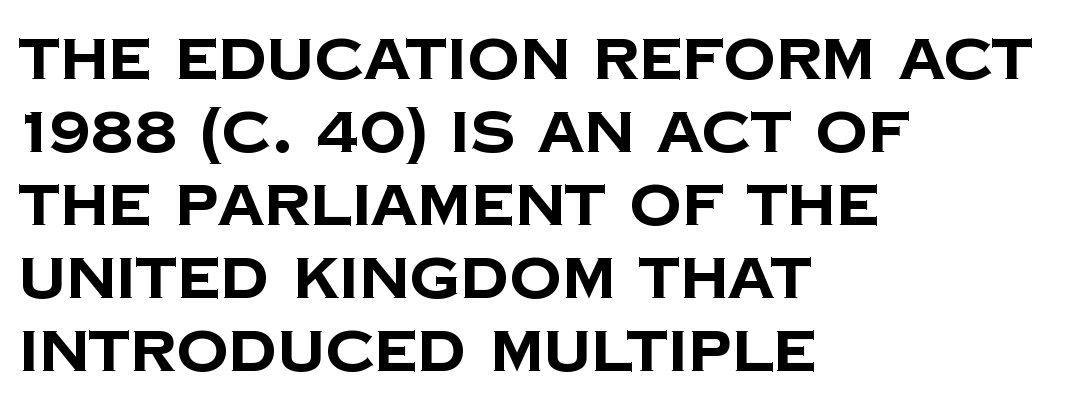
The image shows 58 px bold sans-serif type; set left-aligned, normal line spacing (1.26x), normal letter spacing, not underlined; low stroke contrast and a large x-height.
